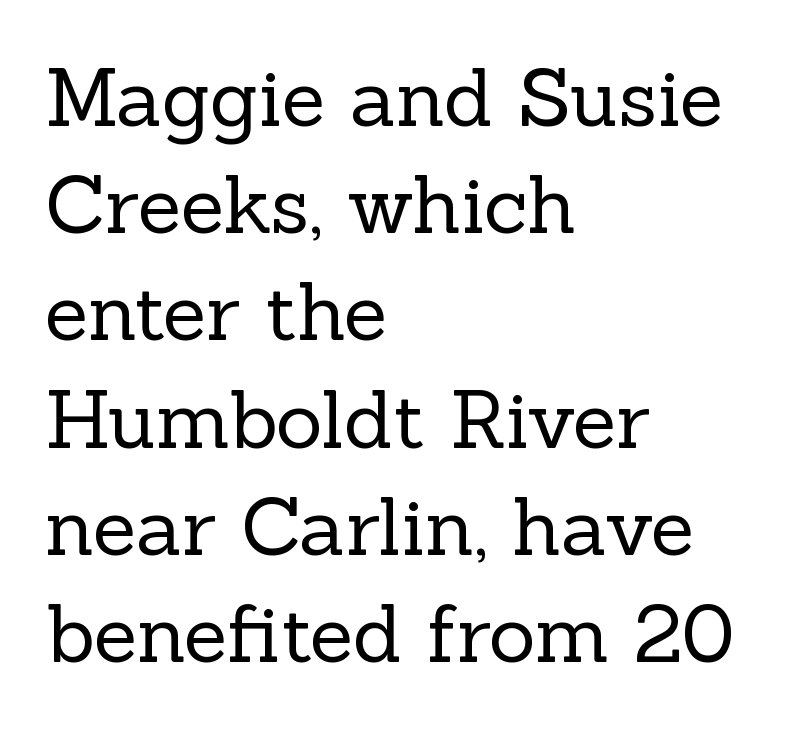
Q: Is the text bold? A: No.
Q: Is the text italic (slanted)? A: No, it is upright.
Q: Is the typeface a serif or a sans-serif typeface? A: Serif.
Q: Is the text underlined? A: No.
Q: How is the paragraph aligned? A: Left-aligned.
Q: Is the spacing between letters normal or unusually wide? A: Normal.
Q: Is the spacing between lines tight, normal or loose? A: Normal.
Q: Width (condensed, normal, or wide)? A: Normal.
Q: x-height? A: Medium.
Q: Monospaced? A: No.
